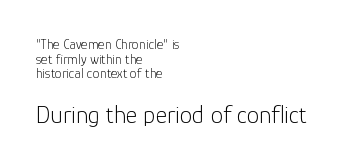
The image shows 25 px text type, upright; set left-aligned, tight line spacing (1.05x), normal letter spacing, not underlined; the second (bottom) block is 1.79x larger.
